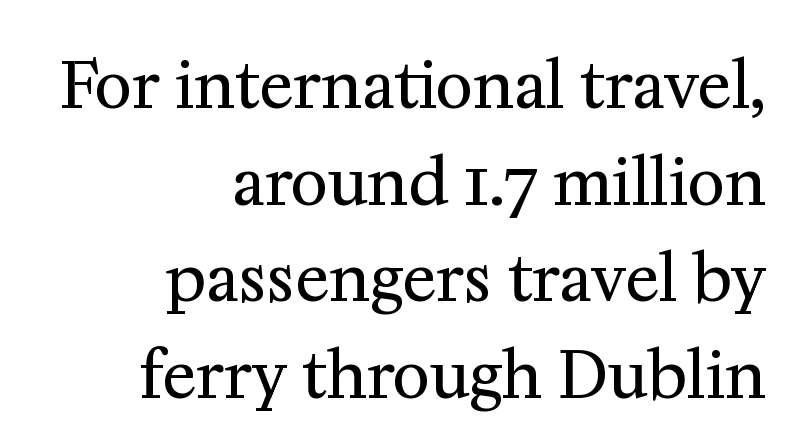
This rendering employs a face with finishing strokes, i.e., a serif. Interline gaps are of average width in this sample. No italicization has been applied; the sample stays upright. Each letter keeps its own natural width here, so spacing adapts to shape. Vertical stems look standard width or narrower in stroke. Glyph-to-glyph distance matches everyday printed text.
